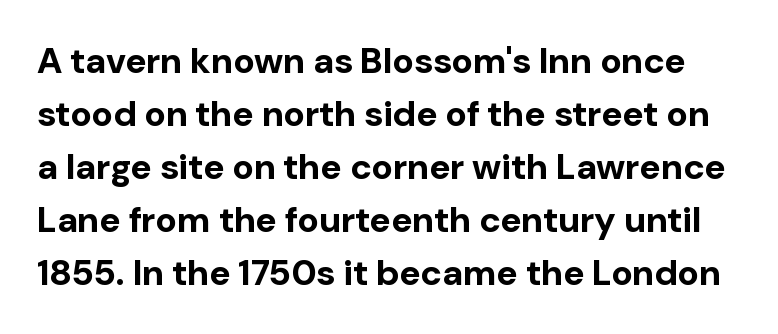
Compared with an ordinary text face, these strokes are far heavier — a full bold. Underlining? Definitely not there. Ordinary non-slanted type is in use. You can tell from the bare stems that sans-serif type was used. The rendering keeps characters at their native spacing.
